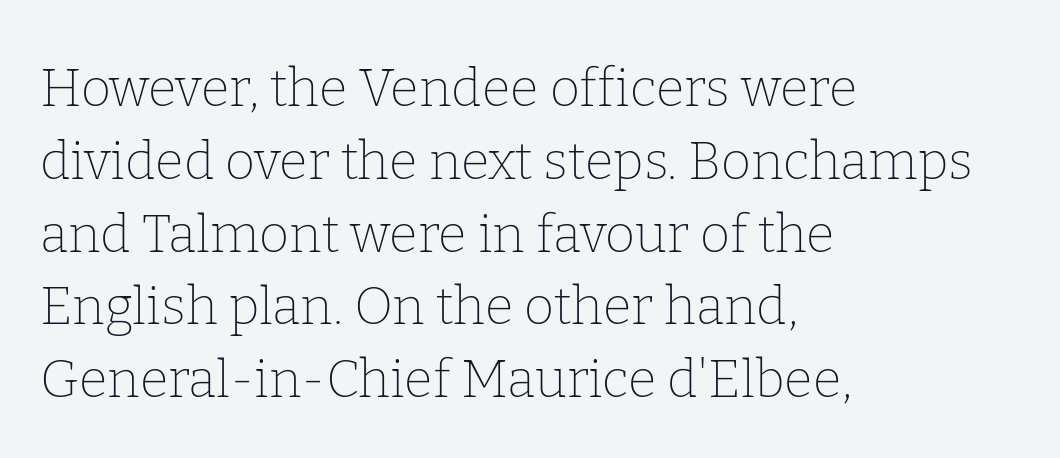
Q: Is the text bold? A: No.
Q: Is the text italic (slanted)? A: No, it is upright.
Q: Is the typeface a serif or a sans-serif typeface? A: Serif.
Q: Is the text underlined? A: No.
Q: How is the paragraph aligned? A: Left-aligned.
Q: Is the spacing between letters normal or unusually wide? A: Normal.
Q: Is the spacing between lines tight, normal or loose? A: Normal.
Q: Width (condensed, normal, or wide)? A: Normal.
Q: Stroke contrast? A: Low.
Q: x-height? A: Medium.
Q: Monospaced? A: No.
